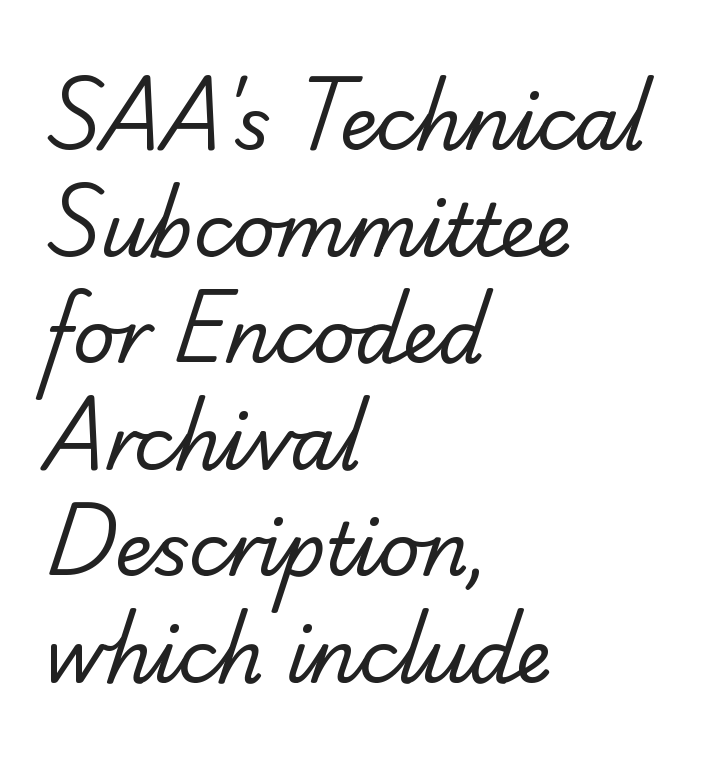
{"serif": "yes", "bold": "no", "weight": "regular", "width": "normal", "stroke_contrast": "low", "x_height": "small", "monospaced": "no", "underline": "no", "align": "left", "line_spacing": "normal", "line_spacing_ratio": 1.46, "letter_spacing": "normal", "letter_spacing_em": 0.0, "glyph_px": 73}
